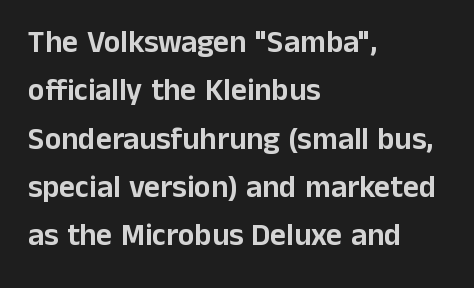
Q: Is the text italic (slanted)? A: No, it is upright.
Q: Is the typeface a serif or a sans-serif typeface? A: Sans-serif.
Q: Is the text underlined? A: No.
Q: How is the paragraph aligned? A: Left-aligned.
Q: Is the spacing between letters normal or unusually wide? A: Normal.
Q: Is the spacing between lines tight, normal or loose? A: Normal.
Q: Width (condensed, normal, or wide)? A: Normal.
Q: Stroke contrast? A: Low.
Q: x-height? A: Medium.
Q: Monospaced? A: No.
